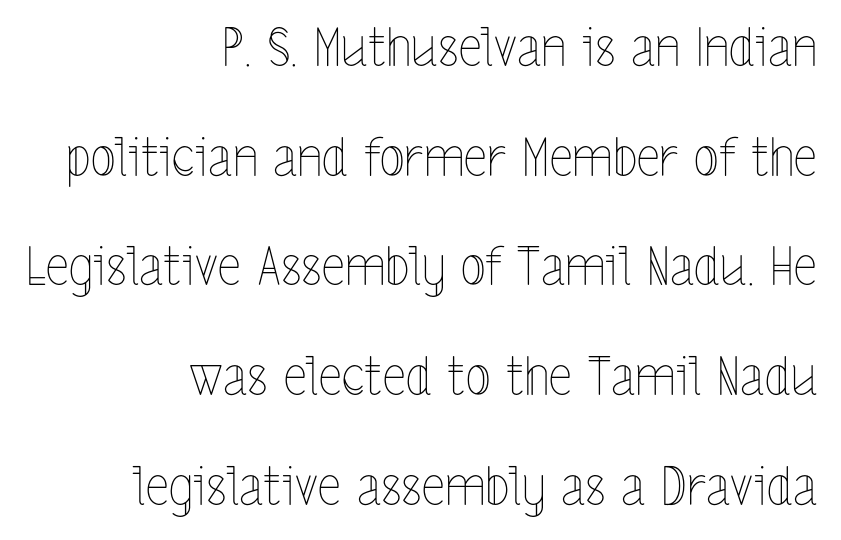
{"italic": "no", "bold": "no", "weight": "thin", "width": "condensed", "x_height": "medium", "monospaced": "no", "underline": "no", "align": "right", "line_spacing": "loose", "line_spacing_ratio": 2.11, "letter_spacing": "normal", "letter_spacing_em": 0.0, "glyph_px": 52}
